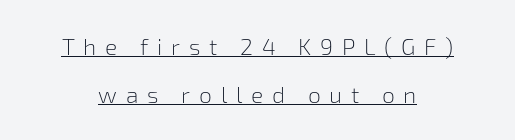
The image shows 23 px text type, upright; set centered, loose line spacing (2.08x), unusually wide letter spacing (+0.38 em), underlined.
